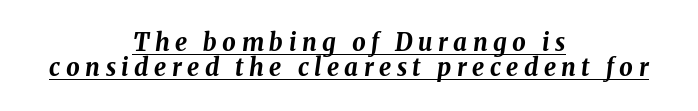
The image shows 24 px bold type, italic (leaning right); set centered, tight line spacing (1.06x), unusually wide letter spacing (+0.23 em), underlined.
